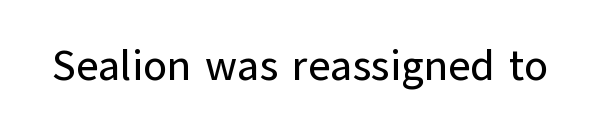
{"serif": "no", "italic": "no", "width": "normal", "stroke_contrast": "low", "x_height": "medium", "monospaced": "no", "underline": "no", "letter_spacing": "normal", "letter_spacing_em": 0.0, "glyph_px": 43}
